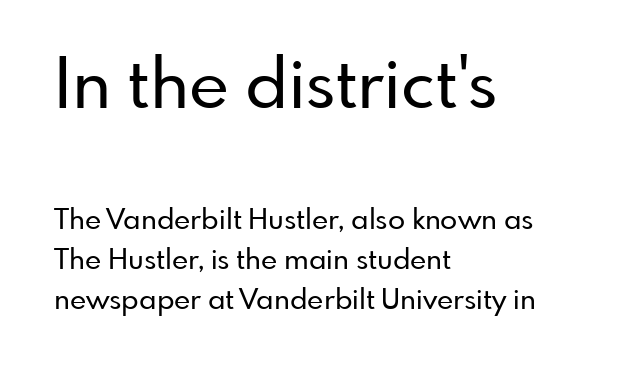
The image shows 69 px sans-serif type, upright; set left-aligned, normal line spacing (1.42x), normal letter spacing, not underlined; the first (top) block is 2.46x larger; low stroke contrast and a small x-height.
